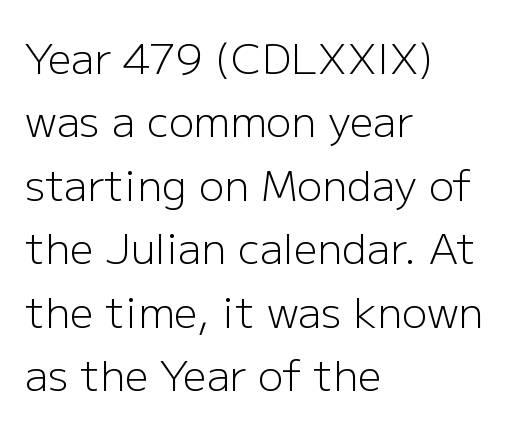
Q: Is the text bold? A: No.
Q: Is the text italic (slanted)? A: No, it is upright.
Q: Is the typeface a serif or a sans-serif typeface? A: Sans-serif.
Q: Is the text underlined? A: No.
Q: How is the paragraph aligned? A: Left-aligned.
Q: Is the spacing between letters normal or unusually wide? A: Normal.
Q: Is the spacing between lines tight, normal or loose? A: Normal.
Q: Width (condensed, normal, or wide)? A: Normal.
Q: Stroke contrast? A: Low.
Q: x-height? A: Medium.
Q: Monospaced? A: No.
